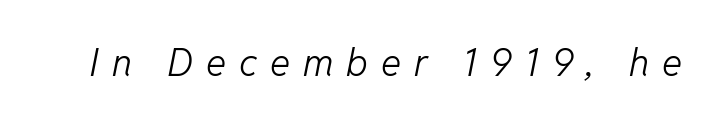
The image shows 38 px light type, italic (leaning right); set unusually wide letter spacing (+0.34 em), not underlined; low stroke contrast and a medium x-height.
